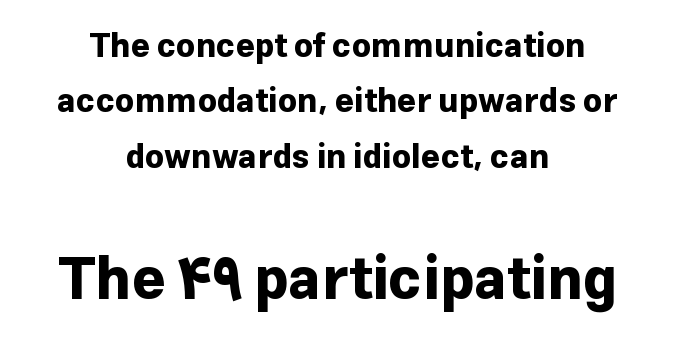
{"serif": "no", "italic": "no", "bold": "yes", "weight": "bold", "width": "normal", "stroke_contrast": "low", "x_height": "medium", "monospaced": "no", "underline": "no", "align": "center", "line_spacing": "normal", "line_spacing_ratio": 1.68, "letter_spacing": "normal", "letter_spacing_em": 0.0, "larger_block": "second", "size_ratio": 1.76, "glyph_px": 58}
